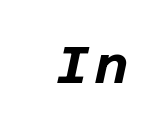
Descenders are the only things crossing below the line. Stroke thickness is high; the sample reads as a true bold. The passage shown leans; its letterforms are oblique.
